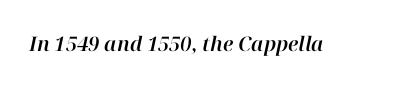
{"italic": "yes", "lean": "right", "slant_degrees": 12, "underline": "no", "letter_spacing": "normal", "letter_spacing_em": 0.0, "glyph_px": 20}
